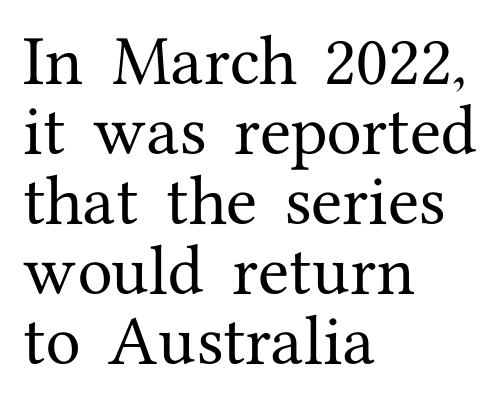
The line texture is even and compact thanks to regular tracking. Observe the serifs anchoring each vertical stroke in this sample. A bare baseline throughout the passage. Nope, not italic — everything's standing straight. Looks like regular typesetting: each glyph gets only the width it needs. The ragged edge is on the right, which tells us the setting is flush left.
